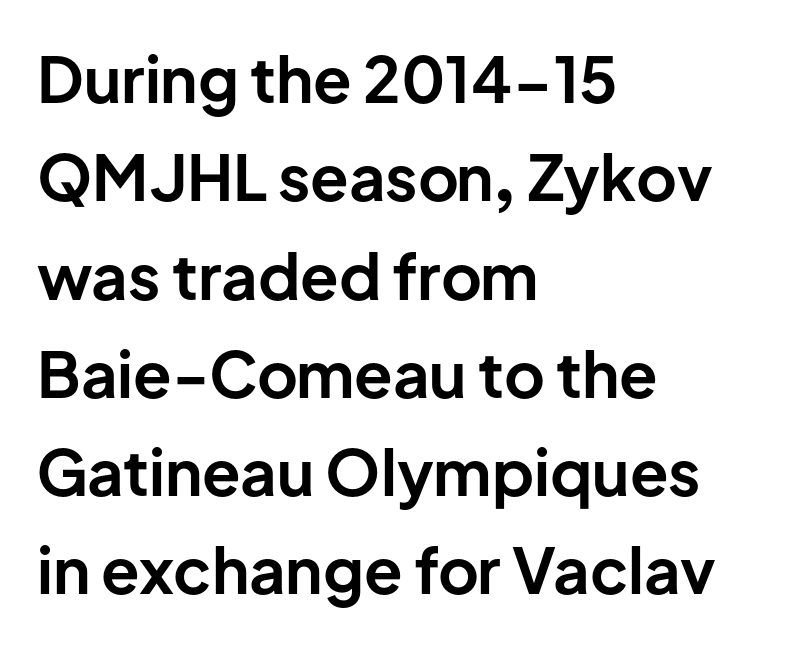
Do the letters lean? They stand straight. The rendering uses natural spacing where letterforms have individual widths. Decoration check: the copy has no underline. A dark, heavy texture on the line: the type is bold. Does the copy run flush right? No — it runs flush left. Observe the ordinary spacing: letters are neighbours, not strangers.
